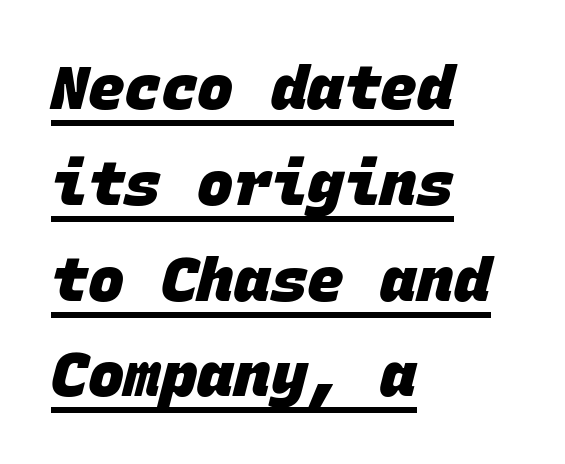
Q: Is the text bold? A: Yes.
Q: Is the typeface a serif or a sans-serif typeface? A: Sans-serif.
Q: Is the text underlined? A: Yes.
Q: How is the paragraph aligned? A: Left-aligned.
Q: Is the spacing between letters normal or unusually wide? A: Normal.
Q: Is the spacing between lines tight, normal or loose? A: Normal.
Q: Width (condensed, normal, or wide)? A: Normal.
Q: Stroke contrast? A: Low.
Q: x-height? A: Large.
Q: Monospaced? A: Yes.
